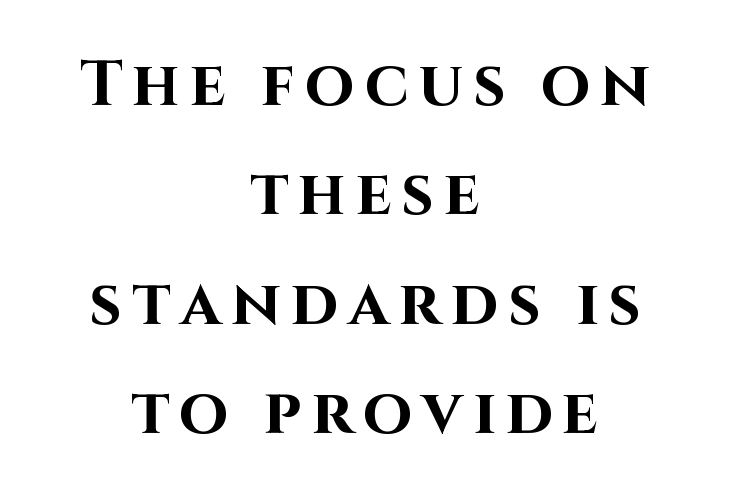
Q: Is the text bold? A: Yes.
Q: Is the text italic (slanted)? A: No, it is upright.
Q: Is the typeface a serif or a sans-serif typeface? A: Sans-serif.
Q: Is the text underlined? A: No.
Q: How is the paragraph aligned? A: Centered.
Q: Width (condensed, normal, or wide)? A: Normal.
Q: Stroke contrast? A: High.
Q: x-height? A: Large.
Q: Monospaced? A: No.
